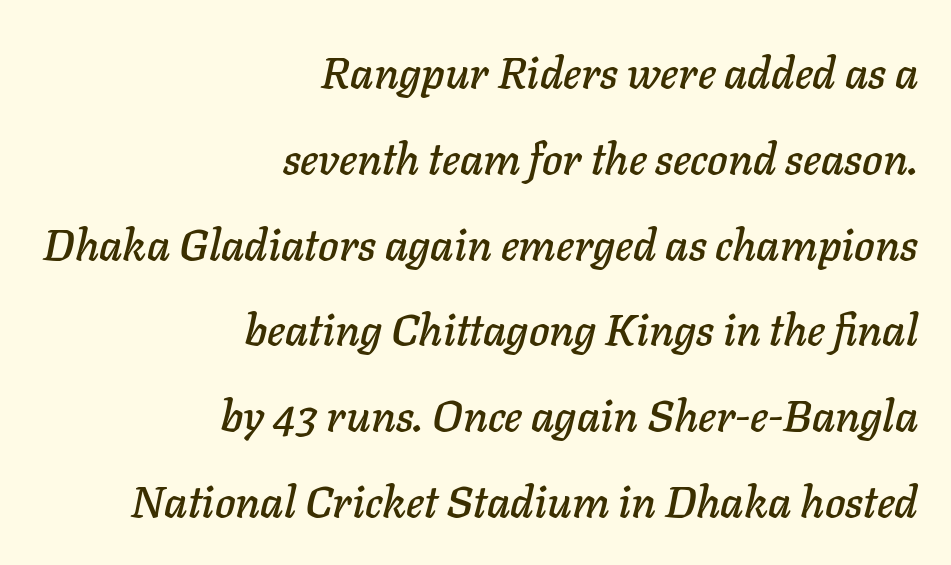
The passage shown is typed in a proportional face where columns would drift. Underline: absent. Quick note: italic. Is there much room between lines? Yes — plenty of vertical air separates them. This rendering uses right alignment, leaving the left contour irregular. Short note: letters normally spaced.
